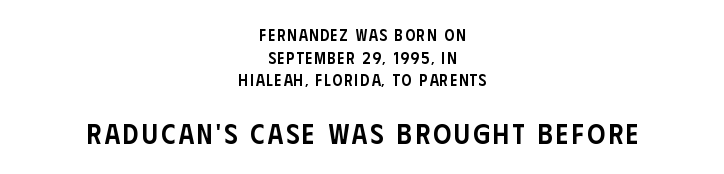
You could not count columns in this text — the font is proportionally spaced. The rendering uses a semibold face; strokes are thickened but not to full bold. Serif or sans? Sans — the stroke terminals are bare. Is the lower block the larger one? Yes — the lower block carries the bigger type.
